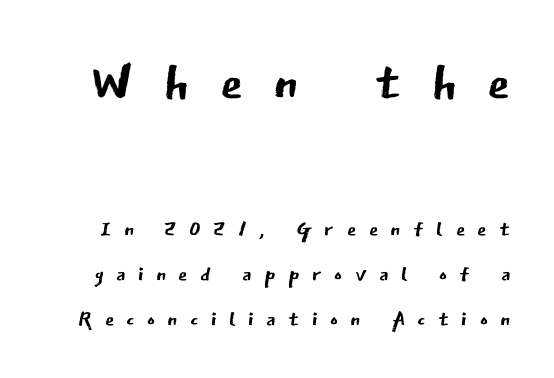
The image shows 74 px regular-weight sans-serif type, upright; set normal line spacing (1.49x), unusually wide letter spacing (+0.41 em), not underlined; the first (top) block is 2.47x larger; low stroke contrast and a medium x-height.
